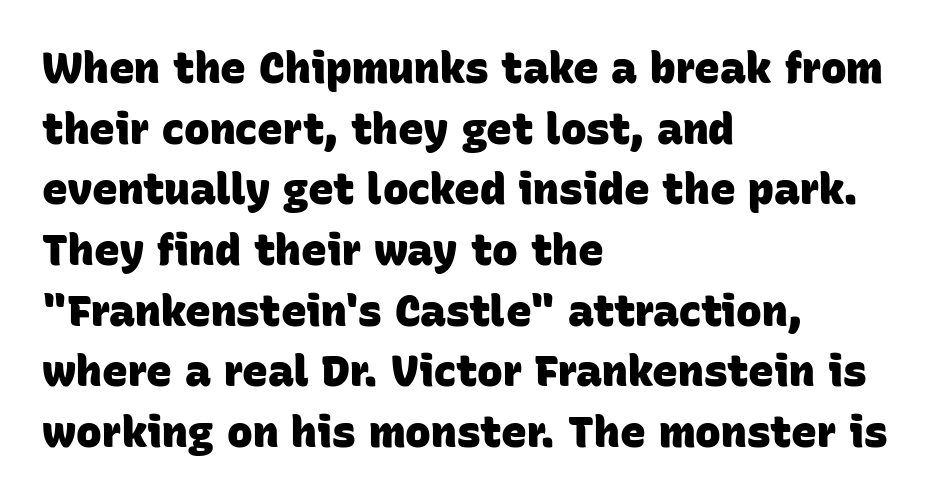
Q: Is the text bold? A: Yes.
Q: Is the typeface a serif or a sans-serif typeface? A: Sans-serif.
Q: Is the text underlined? A: No.
Q: How is the paragraph aligned? A: Left-aligned.
Q: Is the spacing between letters normal or unusually wide? A: Normal.
Q: Is the spacing between lines tight, normal or loose? A: Normal.
Q: Width (condensed, normal, or wide)? A: Normal.
Q: Stroke contrast? A: Low.
Q: x-height? A: Large.
Q: Monospaced? A: No.
